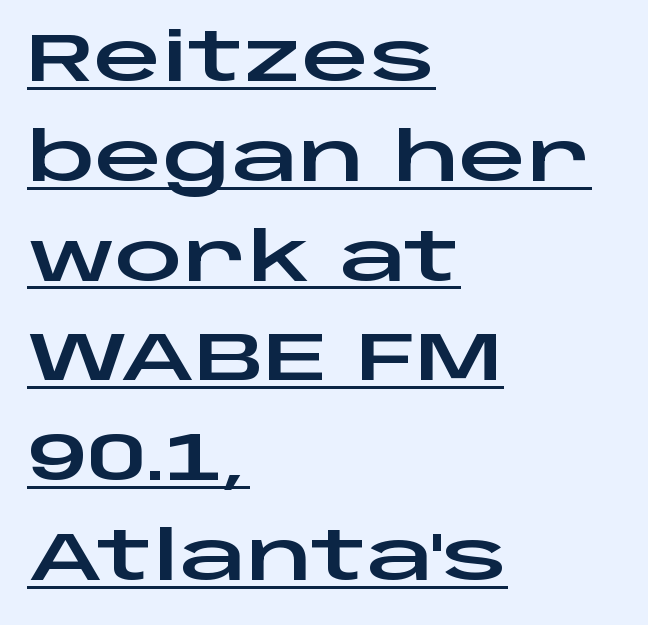
The image shows 67 px wide sans-serif type, upright; set left-aligned, normal line spacing (1.49x), normal letter spacing, underlined; low stroke contrast and a large x-height.
